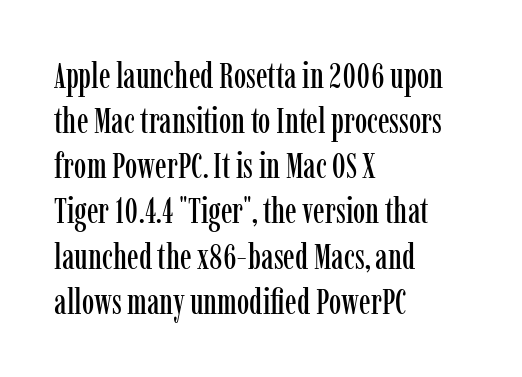
The image shows 35 px condensed serif type, upright; set left-aligned, normal line spacing (1.29x), normal letter spacing, not underlined; low stroke contrast and a medium x-height.
